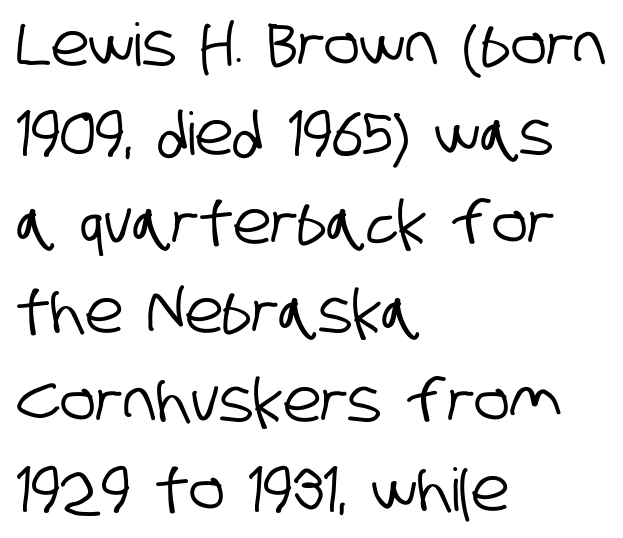
Q: Is the typeface a serif or a sans-serif typeface? A: Sans-serif.
Q: Is the text underlined? A: No.
Q: How is the paragraph aligned? A: Left-aligned.
Q: Is the spacing between letters normal or unusually wide? A: Normal.
Q: Is the spacing between lines tight, normal or loose? A: Normal.
Q: Width (condensed, normal, or wide)? A: Condensed.
Q: Stroke contrast? A: Low.
Q: x-height? A: Large.
Q: Monospaced? A: No.
